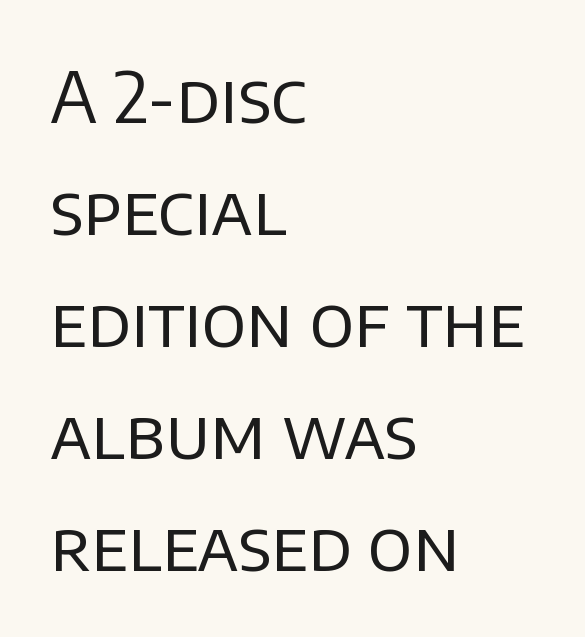
The image shows 70 px regular-weight sans-serif type, upright; set left-aligned, normal line spacing (1.6x), normal letter spacing, not underlined; low stroke contrast and a large x-height.
